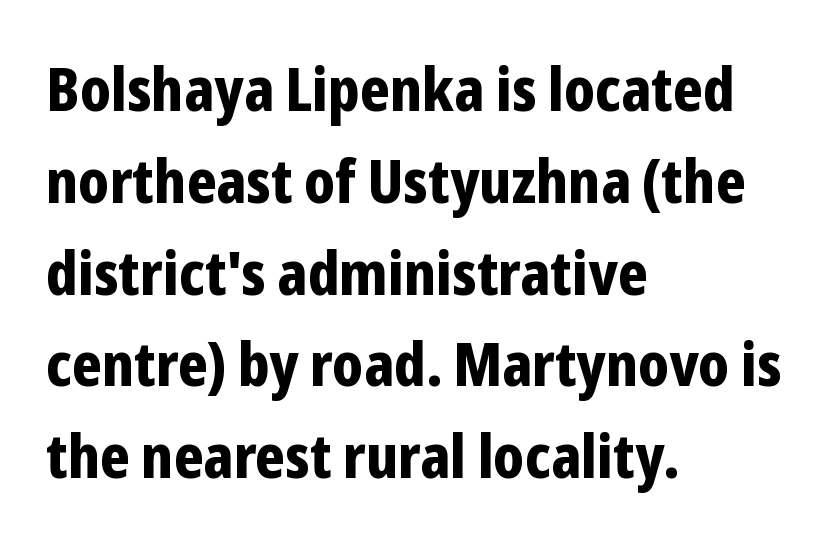
Leftover space on each line is placed entirely after the last word. Heft: maximum for text — a bold. When letters stand straight like this, we call the style roman or upright. The tracking reads as untouched default to a designer's eye.
